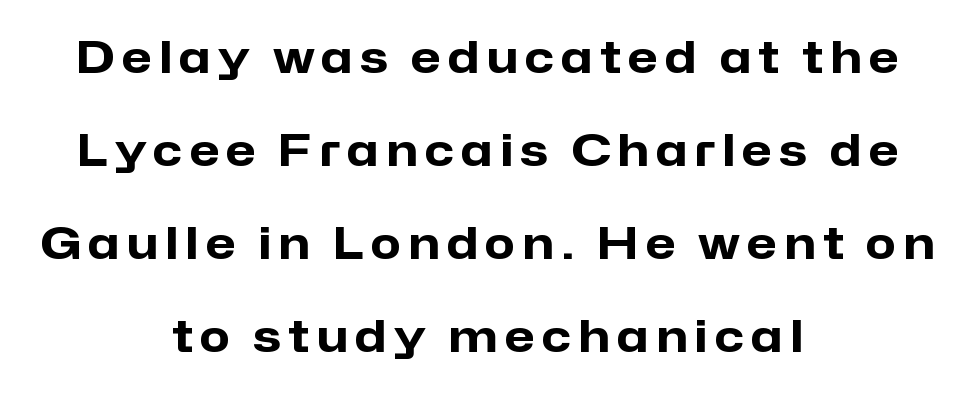
{"serif": "no", "italic": "no", "bold": "yes", "weight": "heavy", "width": "normal", "stroke_contrast": "low", "x_height": "medium", "monospaced": "no", "underline": "no", "align": "center", "line_spacing": "loose", "line_spacing_ratio": 2.11, "glyph_px": 44}
